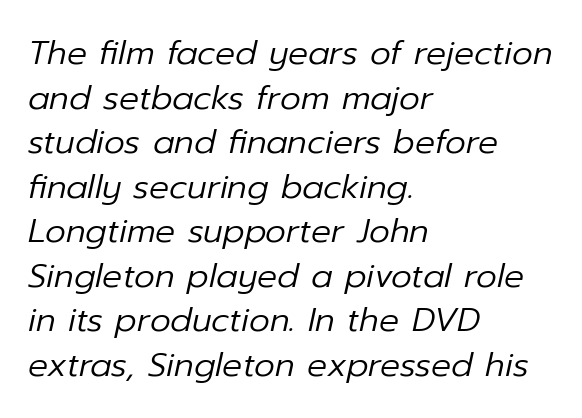
Q: Is the text bold? A: No.
Q: Is the text italic (slanted)? A: Yes, it leans right by about 12 degrees.
Q: Is the text underlined? A: No.
Q: How is the paragraph aligned? A: Left-aligned.
Q: Is the spacing between letters normal or unusually wide? A: Normal.
Q: Is the spacing between lines tight, normal or loose? A: Normal.
Q: Width (condensed, normal, or wide)? A: Normal.
Q: Stroke contrast? A: Low.
Q: x-height? A: Medium.
Q: Monospaced? A: No.
